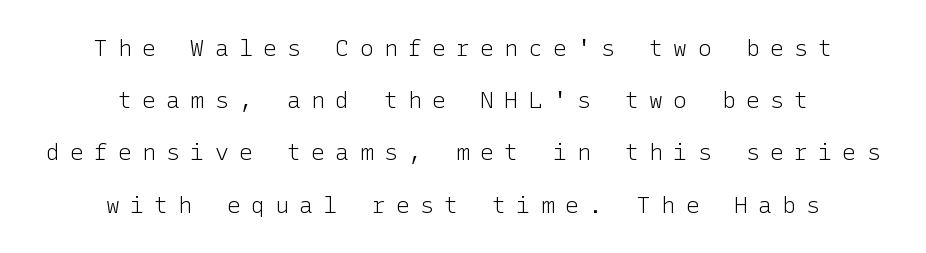
The image shows 23 px text type, upright; set centered, loose line spacing (2.27x), unusually wide letter spacing (+0.45 em), not underlined.
